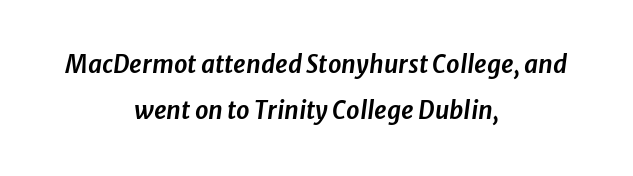
Line starts and ends both wander, symmetrically. Vertically, the passage feels expansive, rows floating well apart. The space directly below the letters is spotless. The tracking reads as untouched default to a designer's eye. Observe the lean: these are italic letterforms.
